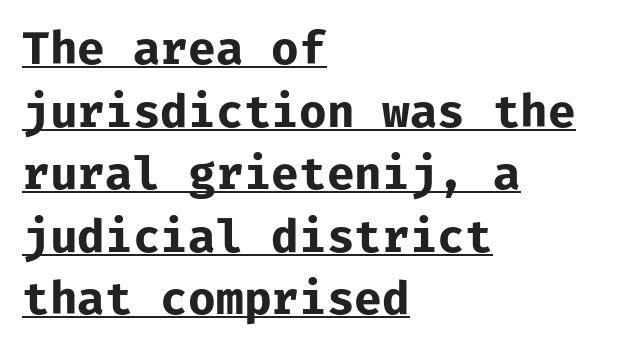
The image shows 45 px bold sans-serif type, upright, monospaced; set left-aligned, normal line spacing (1.39x), normal letter spacing, underlined; low stroke contrast and a medium x-height.
